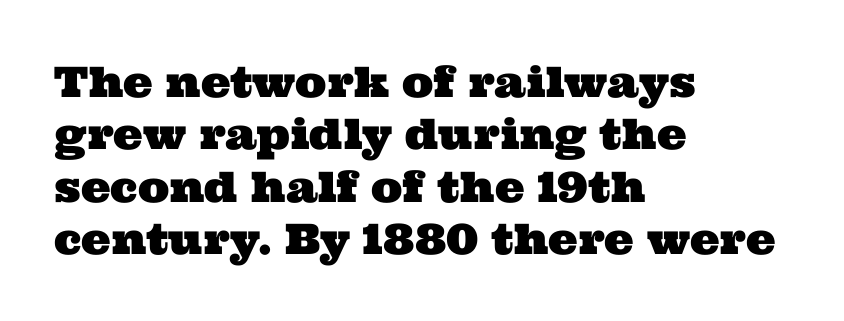
Q: Is the typeface a serif or a sans-serif typeface? A: Serif.
Q: Is the text underlined? A: No.
Q: How is the paragraph aligned? A: Left-aligned.
Q: Is the spacing between letters normal or unusually wide? A: Normal.
Q: Is the spacing between lines tight, normal or loose? A: Normal.
Q: Width (condensed, normal, or wide)? A: Wide.
Q: Stroke contrast? A: Medium.
Q: x-height? A: Medium.
Q: Monospaced? A: No.
